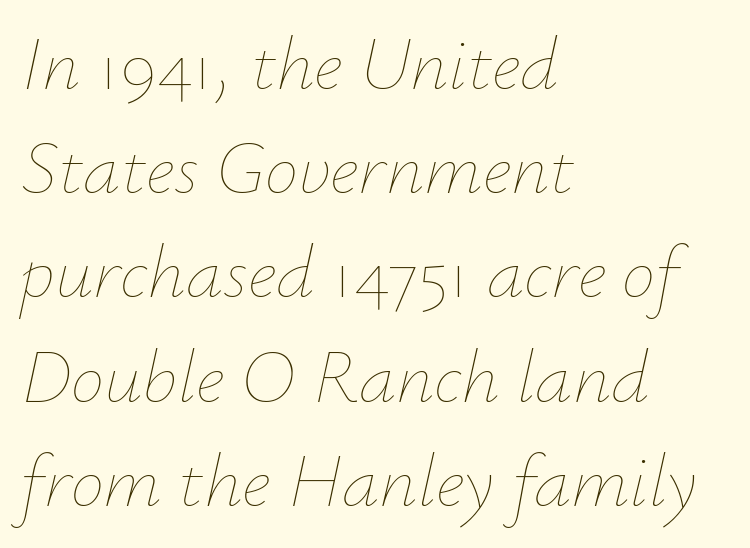
{"italic": "yes", "lean": "right", "slant_degrees": 12, "bold": "no", "weight": "thin", "width": "normal", "stroke_contrast": "low", "x_height": "small", "monospaced": "no", "underline": "no", "align": "left", "line_spacing": "normal", "line_spacing_ratio": 1.39, "letter_spacing": "normal", "letter_spacing_em": 0.0, "glyph_px": 75}
